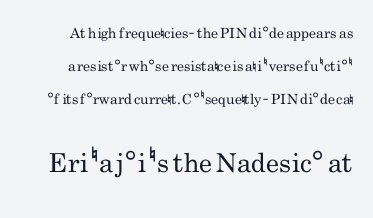
Q: Is the text bold? A: No.
Q: Is the text italic (slanted)? A: No, it is upright.
Q: Is the text underlined? A: No.
Q: Is the spacing between letters normal or unusually wide? A: Normal.
Q: Is the spacing between lines tight, normal or loose? A: Loose.
Q: Which block of text is set in a larger size, the first (top) or the second (bottom)? A: The second (bottom) one.
